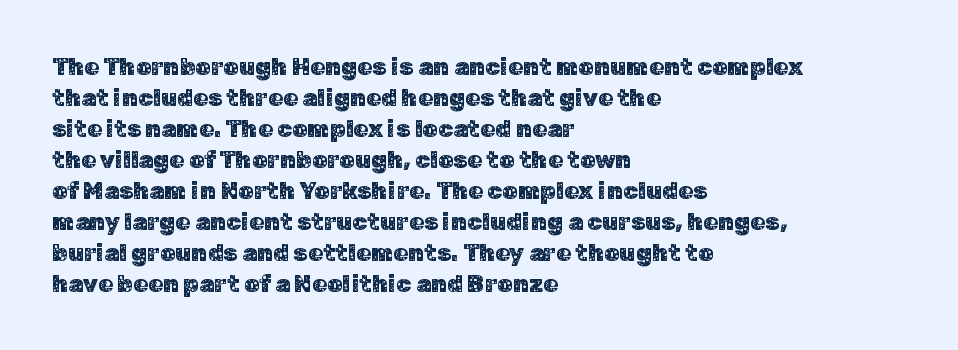
Q: Is the text italic (slanted)? A: No, it is upright.
Q: Is the text underlined? A: No.
Q: How is the paragraph aligned? A: Left-aligned.
Q: Is the spacing between letters normal or unusually wide? A: Normal.
Q: Is the spacing between lines tight, normal or loose? A: Normal.
